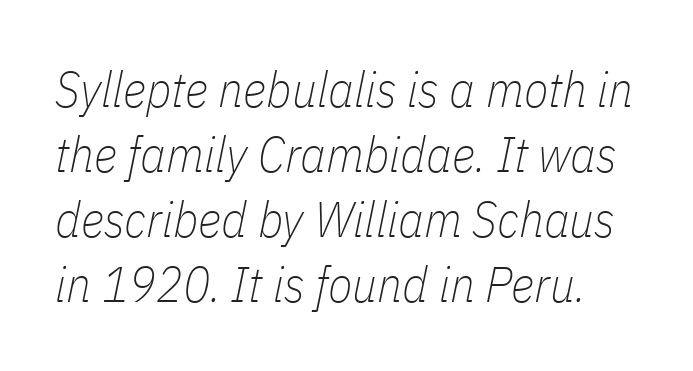
The image shows 50 px thin, condensed type, italic (leaning right); set normal line spacing (1.3x), normal letter spacing, not underlined; low stroke contrast and a medium x-height.
